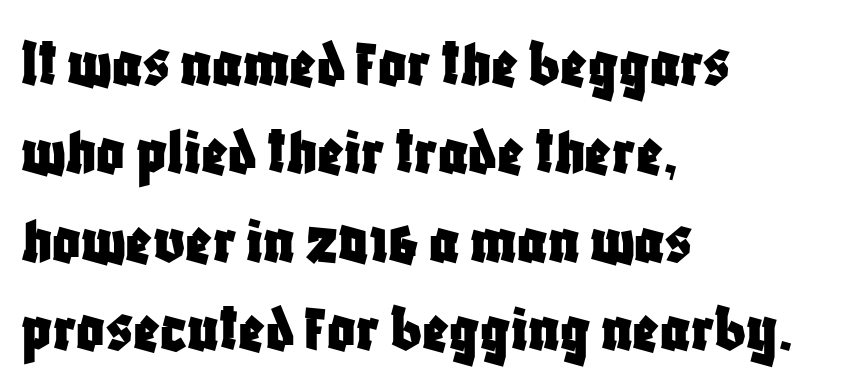
Each letter keeps its own natural width here, so spacing adapts to shape. What's the leading like? Ordinary, nothing unusual. The setting favours the left margin, as ordinary paragraphs usually do. Does extra space separate the letters? No, they use regular spacing.
